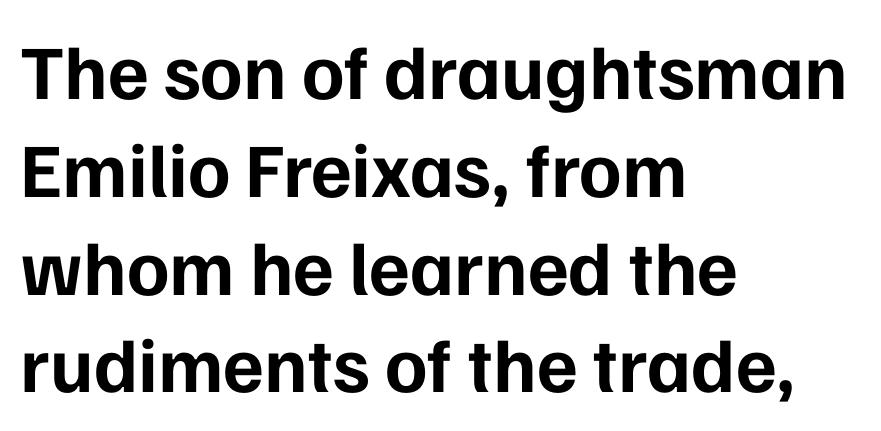
The image shows 77 px bold sans-serif type, upright; set left-aligned, normal line spacing (1.27x), normal letter spacing, not underlined; low stroke contrast and a medium x-height.
